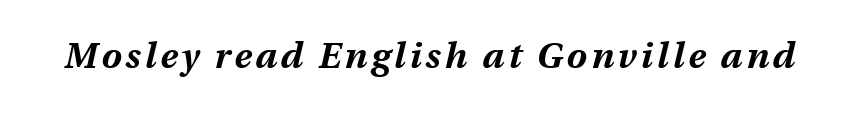
Descenders hang freely into open space. Each letter keeps its own natural width here, so spacing adapts to shape. Summary of weight: heavy, a full bold. The passage shown leans; its letterforms are oblique.
